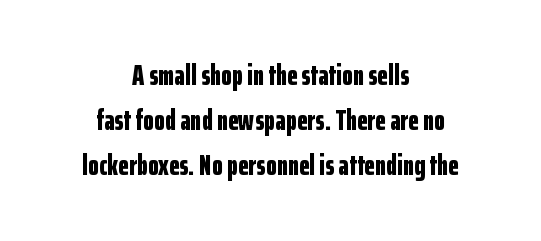
{"serif": "no", "italic": "no", "bold": "yes", "weight": "bold", "width": "condensed", "stroke_contrast": "low", "x_height": "medium", "monospaced": "no", "underline": "no", "align": "center", "line_spacing": "normal", "line_spacing_ratio": 1.6, "letter_spacing": "normal", "letter_spacing_em": 0.0, "glyph_px": 28}
